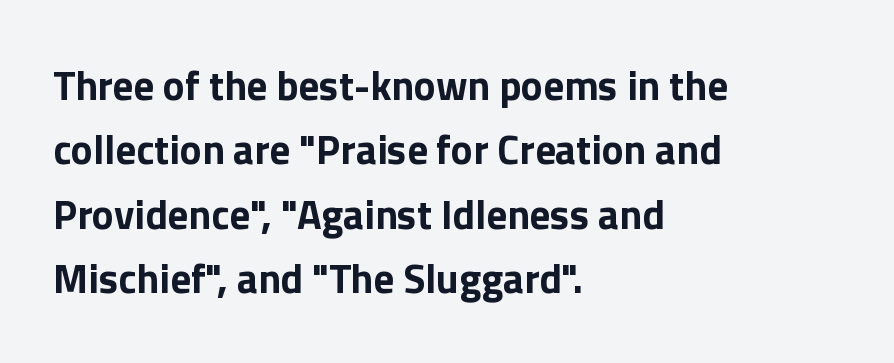
Q: Is the text bold? A: Yes.
Q: Is the text italic (slanted)? A: No, it is upright.
Q: Is the typeface a serif or a sans-serif typeface? A: Sans-serif.
Q: Is the text underlined? A: No.
Q: How is the paragraph aligned? A: Left-aligned.
Q: Is the spacing between letters normal or unusually wide? A: Normal.
Q: Is the spacing between lines tight, normal or loose? A: Normal.
Q: Width (condensed, normal, or wide)? A: Normal.
Q: Stroke contrast? A: Low.
Q: x-height? A: Medium.
Q: Monospaced? A: No.
